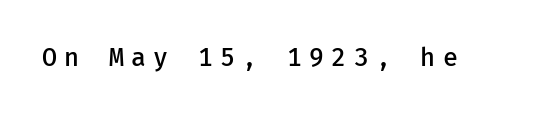
The image shows 25 px text type, upright; set unusually wide letter spacing (+0.29 em), not underlined.
